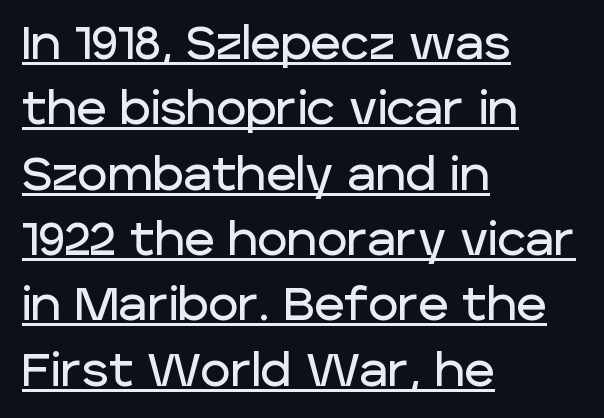
{"serif": "no", "italic": "no", "width": "normal", "stroke_contrast": "low", "x_height": "large", "monospaced": "no", "underline": "yes", "align": "left", "line_spacing": "normal", "line_spacing_ratio": 1.42, "letter_spacing": "normal", "letter_spacing_em": 0.0, "glyph_px": 46}
